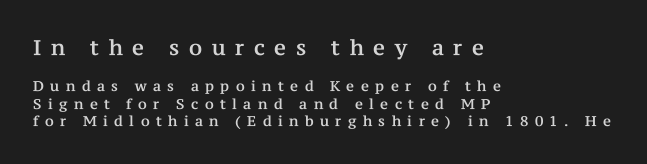
Q: Is the text italic (slanted)? A: No, it is upright.
Q: Is the text underlined? A: No.
Q: How is the paragraph aligned? A: Left-aligned.
Q: Is the spacing between letters normal or unusually wide? A: Unusually wide.
Q: Is the spacing between lines tight, normal or loose? A: Normal.
Q: Which block of text is set in a larger size, the first (top) or the second (bottom)? A: The first (top) one.
